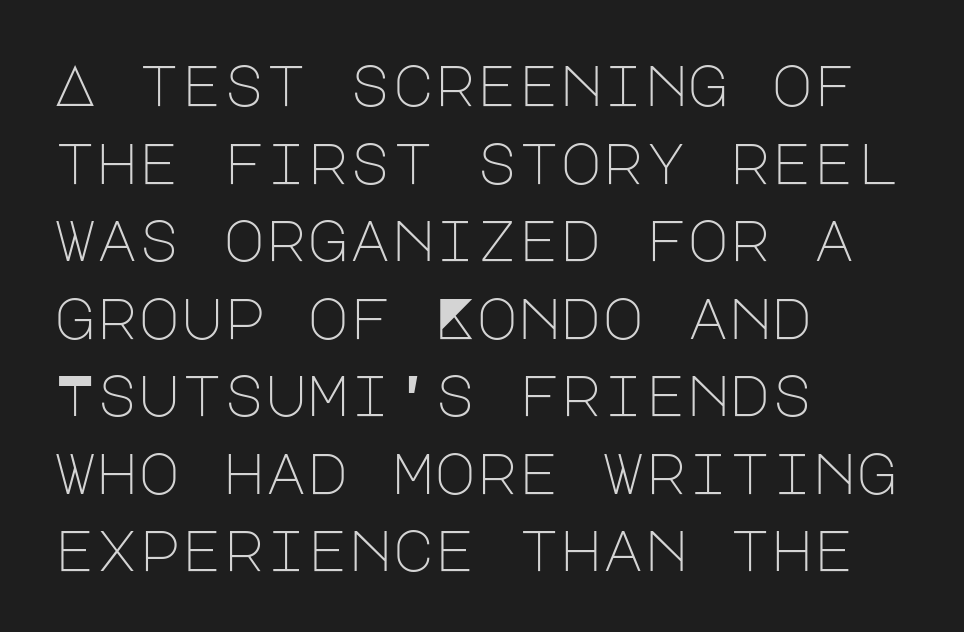
Ascenders rise straight up at ninety degrees. Horizontally, the lines are justified to the leading edge only. Type without underlining. Look at the bottom of the vertical strokes: they stop flat, with no serifs. Leading matches the norm, producing a regular column.
